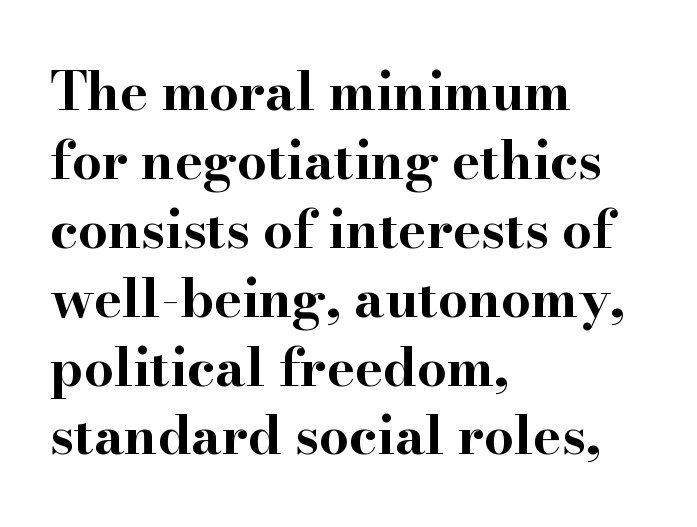
Q: Is the text bold? A: Yes.
Q: Is the text italic (slanted)? A: No, it is upright.
Q: Is the typeface a serif or a sans-serif typeface? A: Serif.
Q: Is the text underlined? A: No.
Q: How is the paragraph aligned? A: Left-aligned.
Q: Is the spacing between letters normal or unusually wide? A: Normal.
Q: Is the spacing between lines tight, normal or loose? A: Normal.
Q: Width (condensed, normal, or wide)? A: Wide.
Q: Stroke contrast? A: High.
Q: x-height? A: Small.
Q: Monospaced? A: No.
